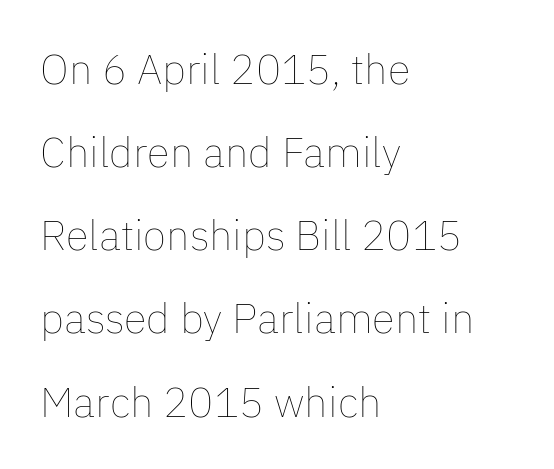
{"italic": "no", "bold": "no", "weight": "thin", "width": "normal", "stroke_contrast": "low", "x_height": "medium", "monospaced": "no", "underline": "no", "align": "left", "line_spacing": "loose", "line_spacing_ratio": 1.98, "letter_spacing": "normal", "letter_spacing_em": 0.0, "glyph_px": 42}
